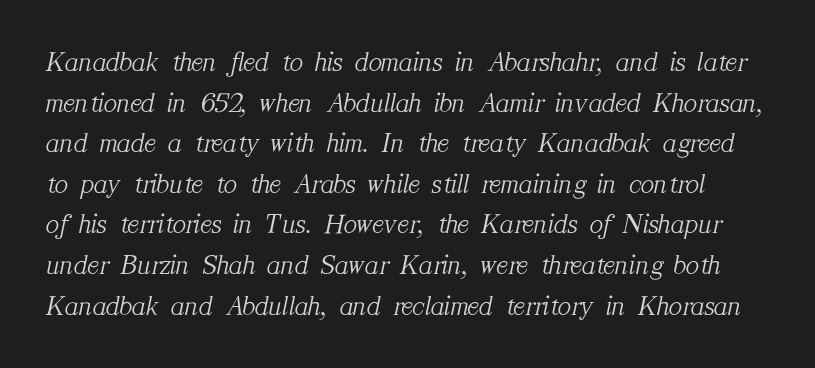
{"serif": "yes", "italic": "yes", "lean": "right", "slant_degrees": 12, "bold": "no", "weight": "light", "width": "normal", "stroke_contrast": "medium", "x_height": "medium", "monospaced": "no", "underline": "no", "line_spacing": "normal", "line_spacing_ratio": 1.45, "letter_spacing": "normal", "letter_spacing_em": 0.0, "glyph_px": 28}
